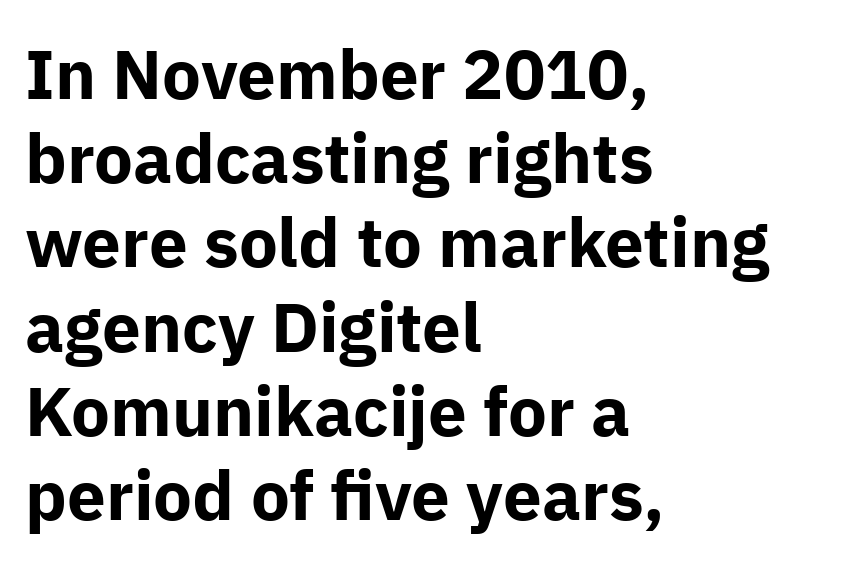
The image shows 69 px bold sans-serif type, upright; set left-aligned, line spacing 1.22x, normal letter spacing, not underlined; low stroke contrast and a medium x-height.
